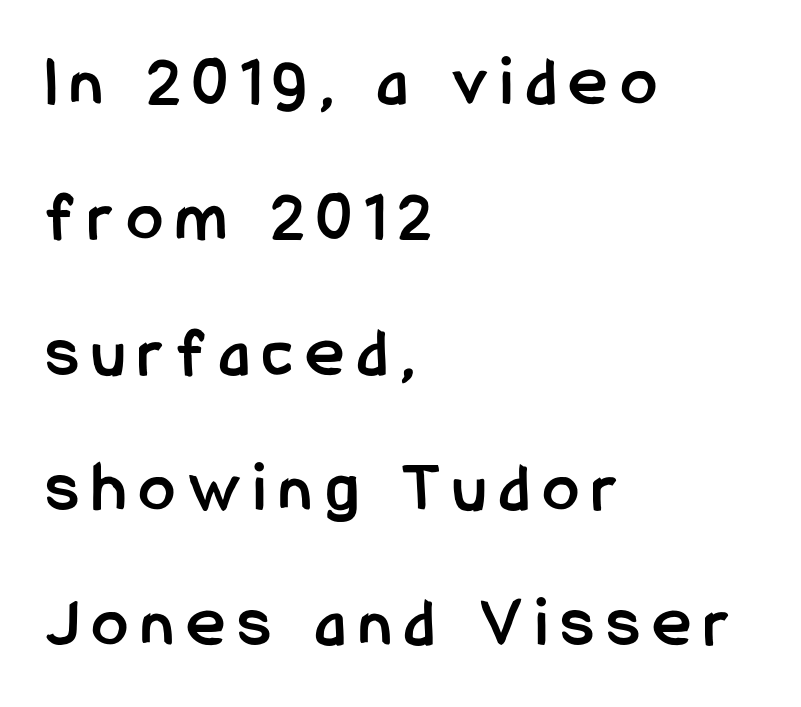
Q: Is the text bold? A: Yes.
Q: Is the text italic (slanted)? A: No, it is upright.
Q: Is the typeface a serif or a sans-serif typeface? A: Sans-serif.
Q: Is the text underlined? A: No.
Q: How is the paragraph aligned? A: Left-aligned.
Q: Width (condensed, normal, or wide)? A: Condensed.
Q: Stroke contrast? A: Low.
Q: x-height? A: Medium.
Q: Monospaced? A: No.
